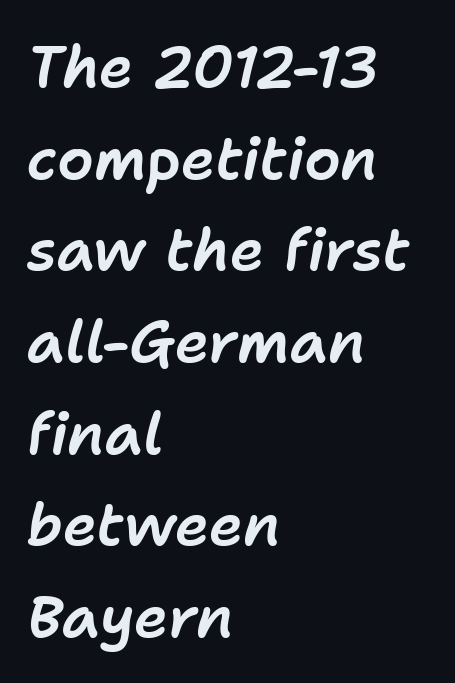
Q: Is the text italic (slanted)? A: Yes, it leans right by about 11 degrees.
Q: Is the text underlined? A: No.
Q: How is the paragraph aligned? A: Left-aligned.
Q: Is the spacing between letters normal or unusually wide? A: Normal.
Q: Is the spacing between lines tight, normal or loose? A: Normal.
Q: Width (condensed, normal, or wide)? A: Normal.
Q: Stroke contrast? A: Low.
Q: x-height? A: Medium.
Q: Monospaced? A: No.
